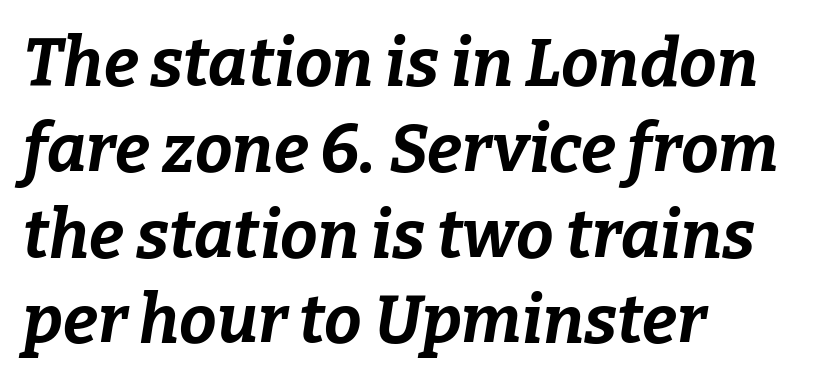
The image shows 67 px bold type, italic (leaning right); set left-aligned, normal line spacing (1.28x), normal letter spacing, not underlined; low stroke contrast and a medium x-height.
